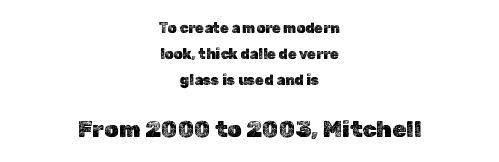
Ascenders rise straight up at ninety degrees. The rendering positions every line midway between the sides. Note: smaller setting up top, larger setting below. The face used here is rendered with its standard letterfit.
